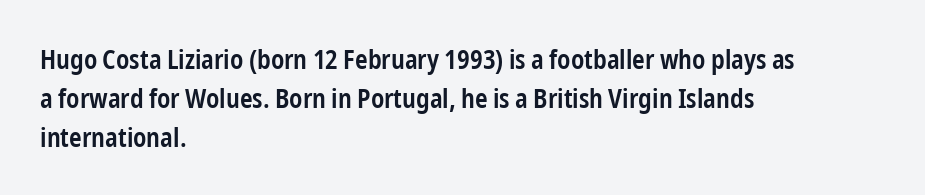
The image shows 27 px text type, upright; set left-aligned, normal line spacing (1.44x), normal letter spacing, not underlined.
